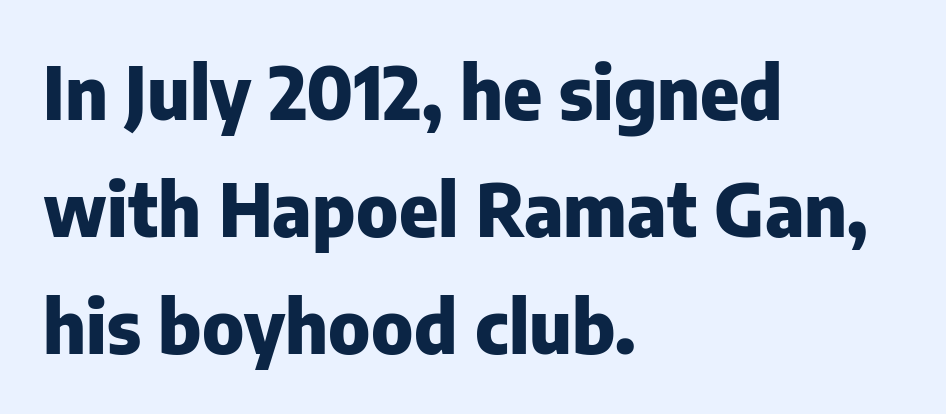
{"serif": "no", "italic": "no", "bold": "yes", "weight": "heavy", "width": "normal", "stroke_contrast": "low", "x_height": "medium", "monospaced": "no", "underline": "no", "align": "left", "line_spacing": "normal", "line_spacing_ratio": 1.58, "letter_spacing": "normal", "letter_spacing_em": 0.0, "glyph_px": 74}
